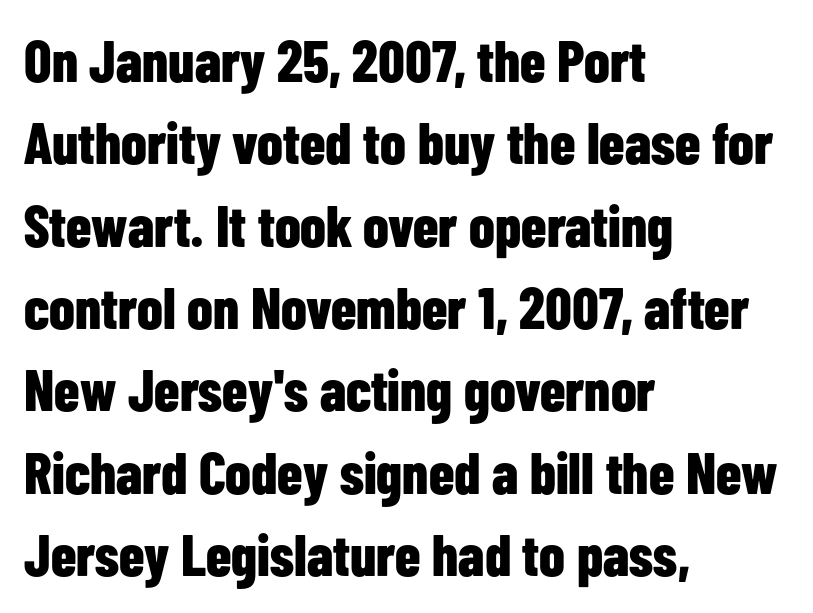
{"serif": "no", "italic": "no", "bold": "yes", "weight": "bold", "width": "condensed", "stroke_contrast": "low", "x_height": "medium", "monospaced": "no", "underline": "no", "align": "left", "line_spacing": "normal", "line_spacing_ratio": 1.42, "letter_spacing": "normal", "letter_spacing_em": 0.0, "glyph_px": 58}
